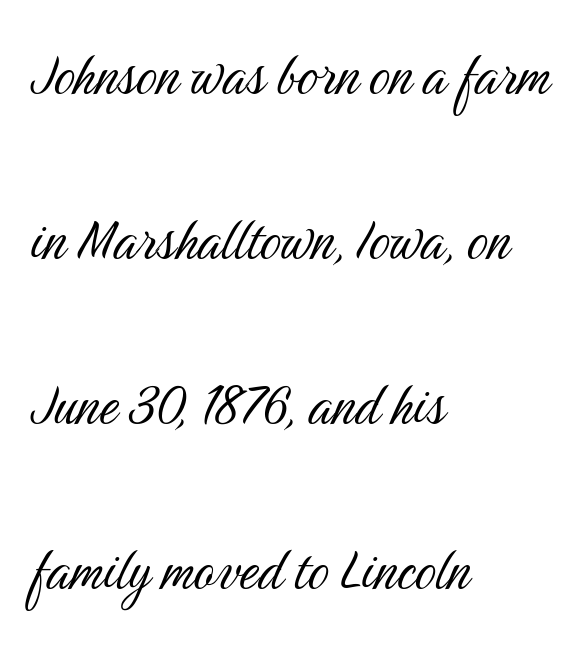
{"serif": "no", "bold": "no", "weight": "light", "width": "condensed", "stroke_contrast": "medium", "x_height": "medium", "monospaced": "no", "underline": "no", "align": "left", "line_spacing": "loose", "line_spacing_ratio": 2.5, "letter_spacing": "normal", "letter_spacing_em": 0.0, "glyph_px": 66}
